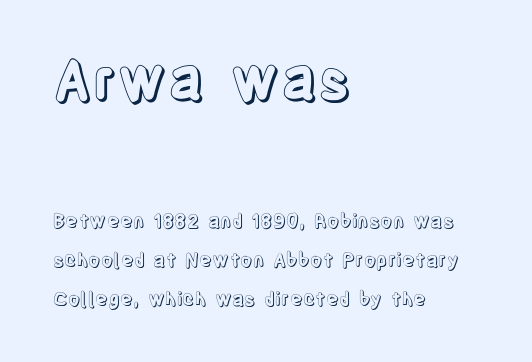
Q: Is the text italic (slanted)? A: No, it is upright.
Q: Is the text underlined? A: No.
Q: How is the paragraph aligned? A: Left-aligned.
Q: Is the spacing between letters normal or unusually wide? A: Normal.
Q: Is the spacing between lines tight, normal or loose? A: Loose.
Q: Which block of text is set in a larger size, the first (top) or the second (bottom)? A: The first (top) one.
Q: Width (condensed, normal, or wide)? A: Condensed.
Q: x-height? A: Large.
Q: Monospaced? A: No.
